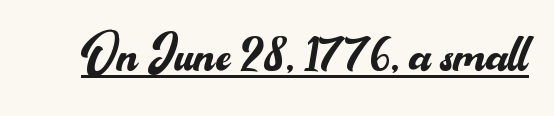
Q: Is the text bold? A: No.
Q: Is the text italic (slanted)? A: Yes.
Q: Is the typeface a serif or a sans-serif typeface? A: Sans-serif.
Q: Is the text underlined? A: Yes.
Q: Is the spacing between letters normal or unusually wide? A: Normal.
Q: Width (condensed, normal, or wide)? A: Normal.
Q: Stroke contrast? A: Medium.
Q: x-height? A: Small.
Q: Monospaced? A: No.
